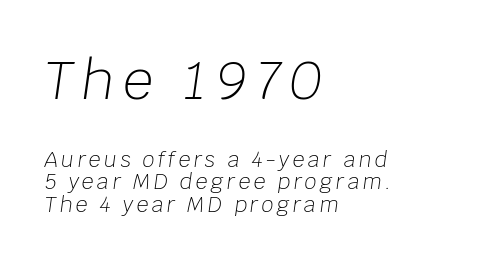
The image shows 53 px light type, italic (leaning right); set left-aligned, tight line spacing (1.08x), not underlined; the first (top) block is 2.52x larger; low stroke contrast and a large x-height.
